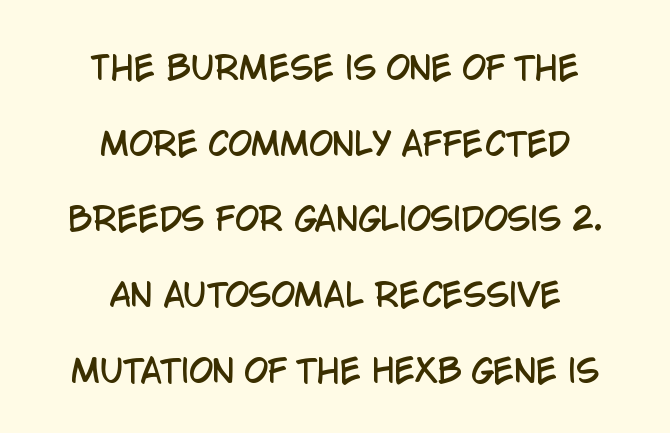
{"serif": "no", "italic": "no", "width": "condensed", "stroke_contrast": "low", "x_height": "large", "monospaced": "no", "underline": "no", "align": "center", "line_spacing": "loose", "line_spacing_ratio": 2.44, "letter_spacing": "normal", "letter_spacing_em": 0.0, "glyph_px": 31}
